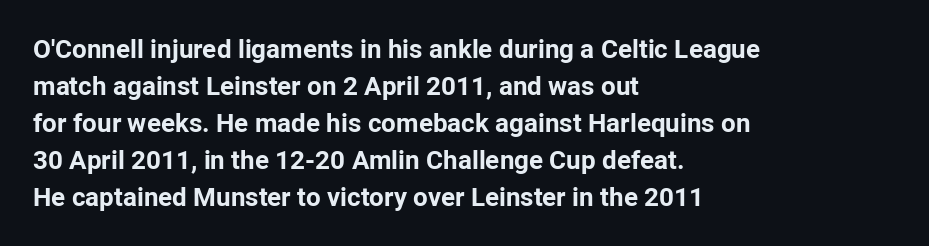
{"italic": "no", "bold": "yes", "underline": "no", "align": "left", "line_spacing": "normal", "line_spacing_ratio": 1.42, "letter_spacing": "normal", "letter_spacing_em": 0.0, "glyph_px": 26}
